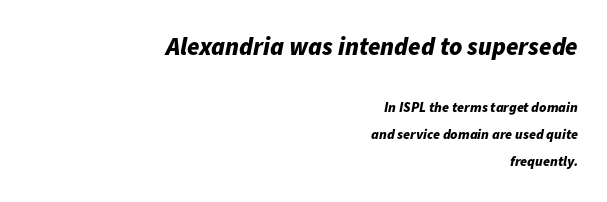
{"italic": "yes", "lean": "right", "slant_degrees": 11, "bold": "yes", "underline": "no", "align": "right", "line_spacing": "loose", "line_spacing_ratio": 1.93, "letter_spacing": "normal", "letter_spacing_em": 0.0, "larger_block": "first", "size_ratio": 1.79, "glyph_px": 25}
